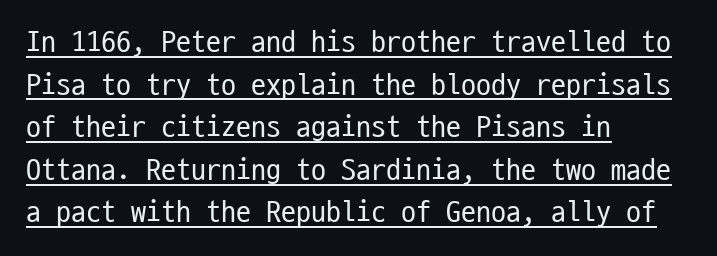
Q: Is the text bold? A: No.
Q: Is the text italic (slanted)? A: No, it is upright.
Q: Is the typeface a serif or a sans-serif typeface? A: Sans-serif.
Q: Is the text underlined? A: Yes.
Q: How is the paragraph aligned? A: Left-aligned.
Q: Is the spacing between letters normal or unusually wide? A: Normal.
Q: Is the spacing between lines tight, normal or loose? A: Normal.
Q: Width (condensed, normal, or wide)? A: Condensed.
Q: Stroke contrast? A: Low.
Q: x-height? A: Medium.
Q: Monospaced? A: Yes.
